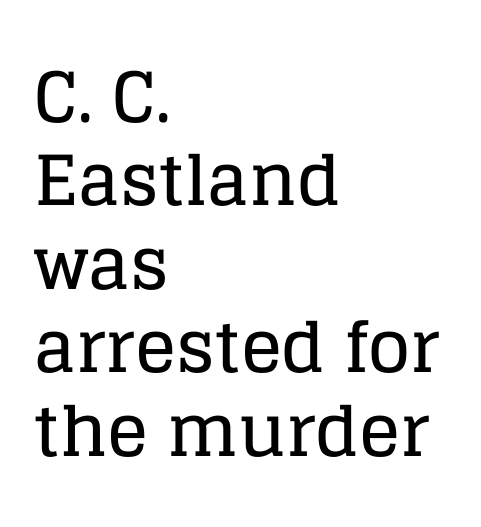
{"serif": "yes", "italic": "no", "width": "normal", "stroke_contrast": "low", "x_height": "large", "monospaced": "no", "underline": "no", "align": "left", "line_spacing_ratio": 1.21, "letter_spacing": "normal", "letter_spacing_em": 0.0, "glyph_px": 69}
